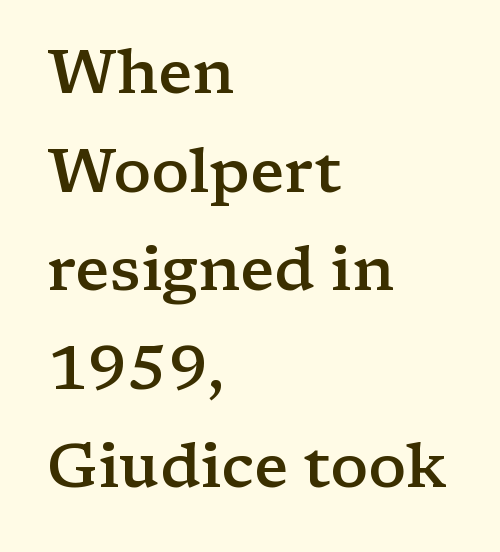
{"serif": "yes", "italic": "no", "bold": "semi", "weight": "semibold", "width": "wide", "stroke_contrast": "low", "x_height": "medium", "monospaced": "no", "underline": "no", "align": "left", "line_spacing": "normal", "line_spacing_ratio": 1.59, "letter_spacing": "normal", "letter_spacing_em": 0.0, "glyph_px": 62}
